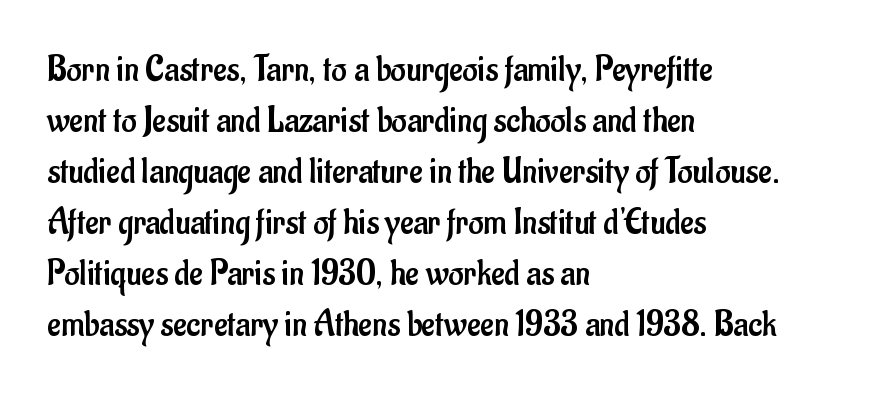
{"serif": "no", "italic": "no", "bold": "no", "weight": "regular", "width": "condensed", "stroke_contrast": "low", "x_height": "small", "monospaced": "no", "underline": "no", "align": "left", "line_spacing": "normal", "line_spacing_ratio": 1.38, "letter_spacing": "normal", "letter_spacing_em": 0.0, "glyph_px": 37}
